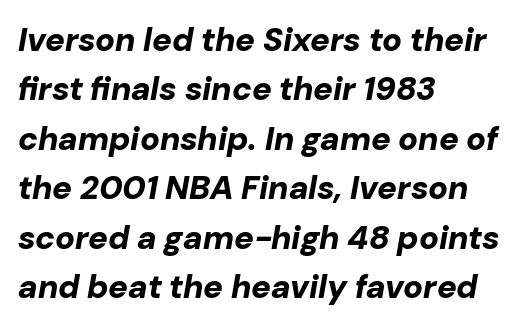
Stroke thickness is high; the sample reads as a true bold. These lines are rendered in a variable-pitch font. Does the leading feel generous? No, just average. These lines are set flush left with a ragged right edge. The letterforms sit shoulder to shoulder at normal distance.
